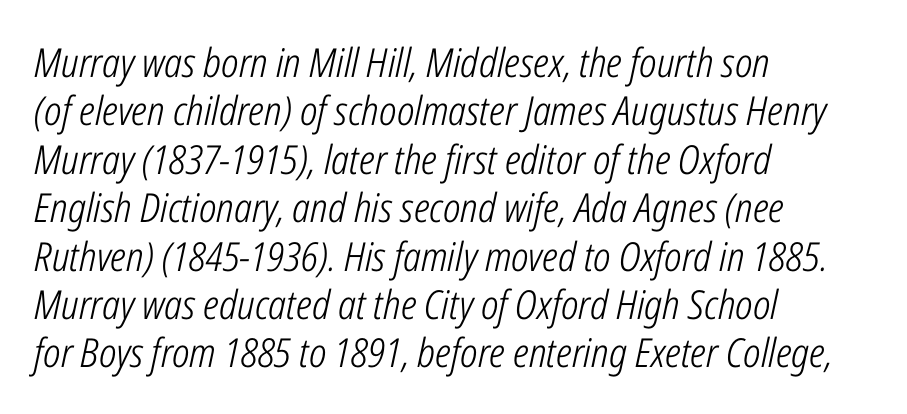
Looks like regular typesetting: each glyph gets only the width it needs. The lettering tilts uniformly, giving the passage an italic look. Letter spacing: default. Alignment: flush left. Is the type heavy? It reads as light-to-regular instead. Honestly, there is no underline to notice here at all.
